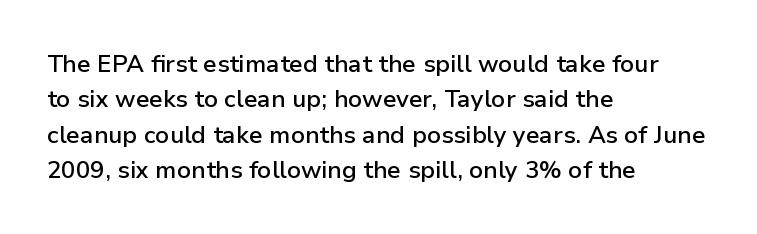
Q: Is the text bold? A: Semi-bold.
Q: Is the text italic (slanted)? A: No, it is upright.
Q: Is the text underlined? A: No.
Q: How is the paragraph aligned? A: Left-aligned.
Q: Is the spacing between letters normal or unusually wide? A: Normal.
Q: Is the spacing between lines tight, normal or loose? A: Normal.
